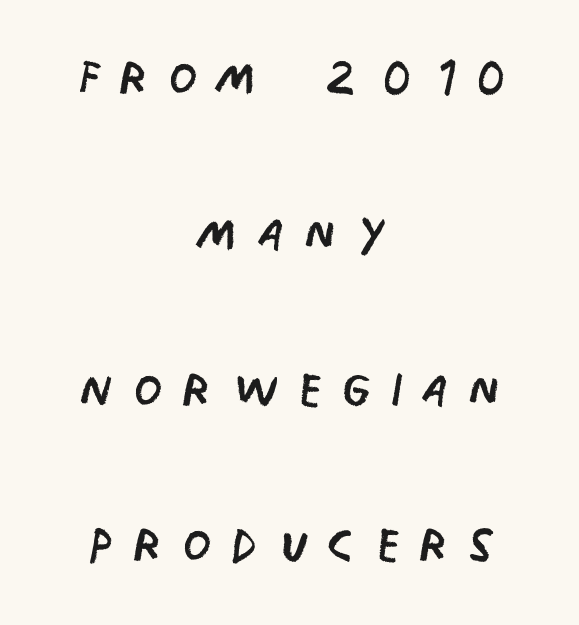
The image shows 66 px regular-weight, condensed sans-serif type; set centered, loose line spacing (2.36x), unusually wide letter spacing (+0.29 em), not underlined; low stroke contrast and a large x-height.
